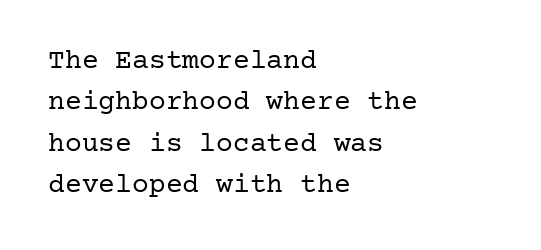
{"serif": "yes", "italic": "no", "bold": "no", "weight": "regular", "width": "normal", "stroke_contrast": "low", "x_height": "medium", "underline": "no", "align": "left", "line_spacing": "normal", "line_spacing_ratio": 1.48, "letter_spacing": "normal", "letter_spacing_em": 0.0, "glyph_px": 28}
